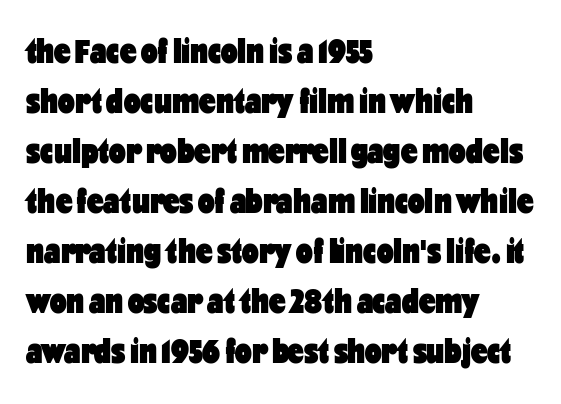
{"serif": "no", "italic": "no", "bold": "yes", "weight": "heavy", "width": "condensed", "stroke_contrast": "low", "x_height": "medium", "monospaced": "no", "underline": "no", "align": "left", "line_spacing": "normal", "line_spacing_ratio": 1.35, "letter_spacing": "normal", "letter_spacing_em": 0.0, "glyph_px": 37}
